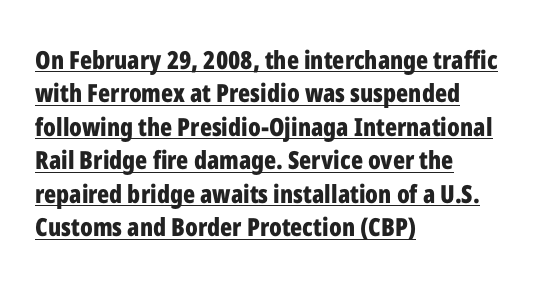
Q: Is the text bold? A: Yes.
Q: Is the text italic (slanted)? A: No, it is upright.
Q: Is the text underlined? A: Yes.
Q: How is the paragraph aligned? A: Left-aligned.
Q: Is the spacing between letters normal or unusually wide? A: Normal.
Q: Is the spacing between lines tight, normal or loose? A: Normal.
